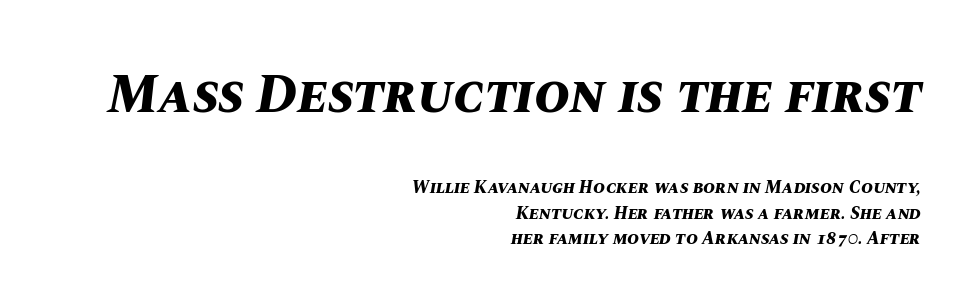
Leading matches the norm, producing a regular column. Stroke thickness is high; the sample reads as a true bold. Typesetter's note — upper block bumped up in size, lower block left smaller. The passage shown is not underscored anywhere.
